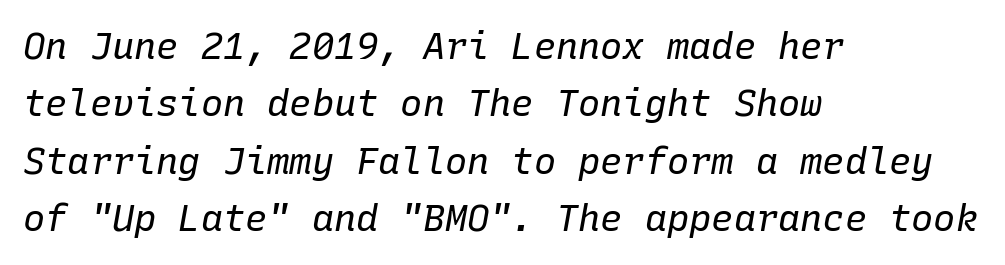
{"italic": "yes", "lean": "right", "slant_degrees": 10, "bold": "no", "weight": "regular", "width": "normal", "stroke_contrast": "low", "x_height": "medium", "monospaced": "yes", "underline": "no", "align": "left", "line_spacing": "normal", "line_spacing_ratio": 1.55, "letter_spacing": "normal", "letter_spacing_em": 0.0, "glyph_px": 37}
